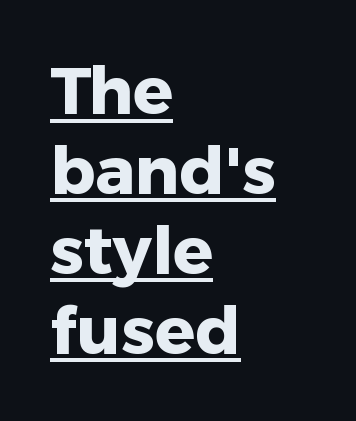
{"serif": "no", "italic": "no", "bold": "yes", "weight": "heavy", "width": "normal", "stroke_contrast": "low", "x_height": "medium", "monospaced": "no", "underline": "yes", "align": "left", "line_spacing_ratio": 1.21, "letter_spacing": "normal", "letter_spacing_em": 0.0, "glyph_px": 66}
